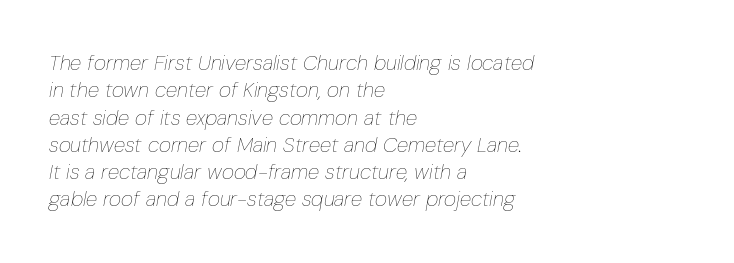
Q: Is the text bold? A: No.
Q: Is the text italic (slanted)? A: Yes, it leans right by about 10 degrees.
Q: Is the text underlined? A: No.
Q: How is the paragraph aligned? A: Left-aligned.
Q: Is the spacing between letters normal or unusually wide? A: Normal.
Q: Is the spacing between lines tight, normal or loose? A: Normal.
